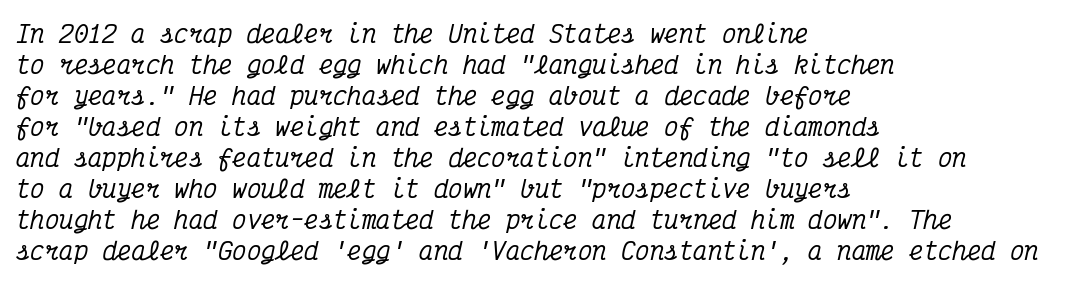
{"italic": "yes", "lean": "right", "slant_degrees": 12, "underline": "no", "align": "left", "line_spacing": "normal", "line_spacing_ratio": 1.29, "letter_spacing": "normal", "letter_spacing_em": 0.0, "glyph_px": 24}
